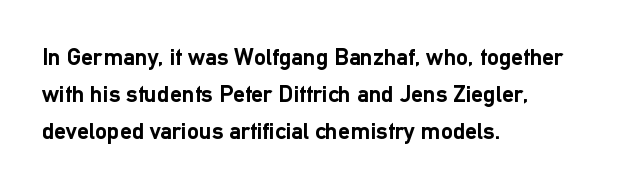
The passage shown has conventional tracking throughout. Underline: absent. The lines in this sample share a left origin and differ only in where they stop. These lines carry a lot of weight — the face is fully bold. Leading: standard. Characters remain perfectly vertical along every line.
